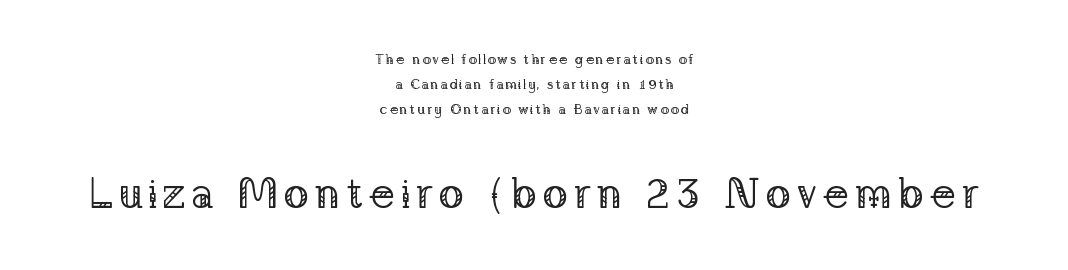
Vertical strokes here are truly vertical. Reading top to bottom, the characters get bigger at the block break. Is this a fixed-width face? No — the glyphs have proportional, varying widths. Stems here are at most as thick as an everyday book face. Type without underlining. This rendering employs a face with finishing strokes, i.e., a serif.
